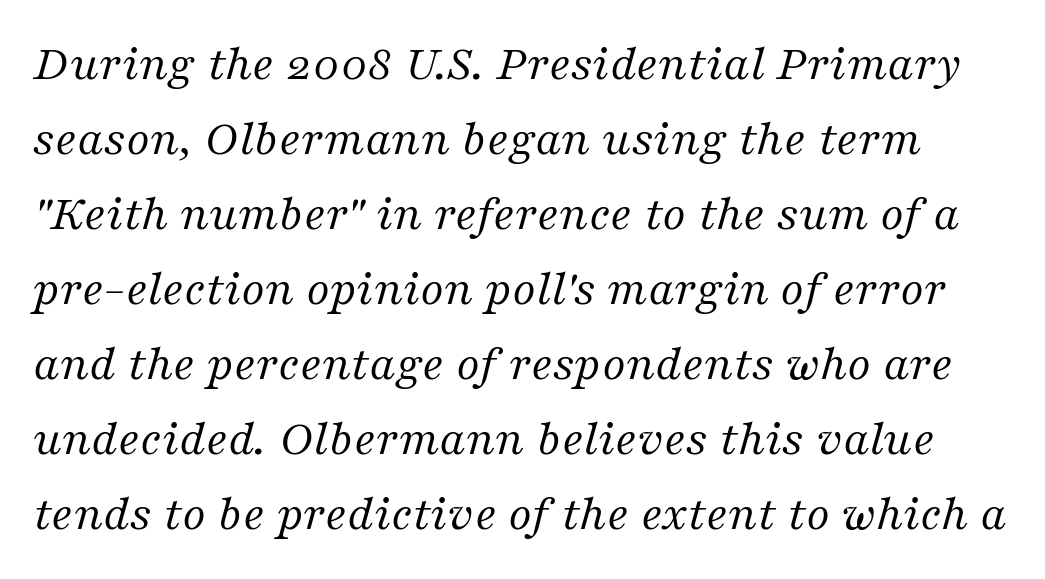
Q: Is the text bold? A: No.
Q: Is the text italic (slanted)? A: Yes, it leans right by about 16 degrees.
Q: Is the typeface a serif or a sans-serif typeface? A: Serif.
Q: Is the text underlined? A: No.
Q: Is the spacing between letters normal or unusually wide? A: Normal.
Q: Is the spacing between lines tight, normal or loose? A: Normal.
Q: Width (condensed, normal, or wide)? A: Normal.
Q: Stroke contrast? A: Medium.
Q: x-height? A: Medium.
Q: Monospaced? A: No.
